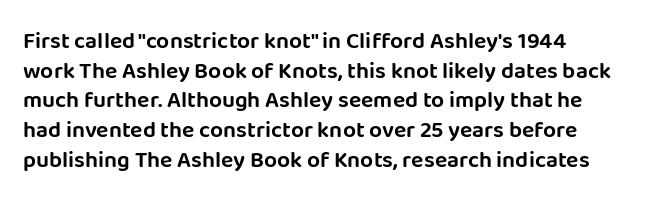
Evenly set lines give the paragraph a standard silhouette. There is no visible air inserted between adjacent glyphs. The lettering holds an erect, upright posture throughout. Letters rest on an invisible, unmarked baseline.
